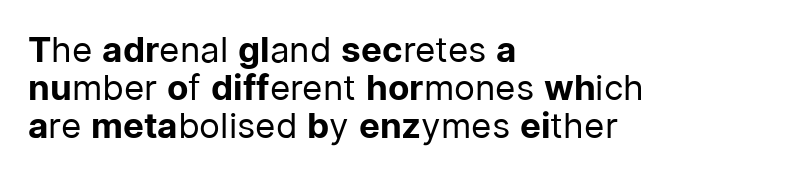
Q: Is the text bold? A: No.
Q: Is the text italic (slanted)? A: No, it is upright.
Q: Is the typeface a serif or a sans-serif typeface? A: Sans-serif.
Q: Is the text underlined? A: No.
Q: How is the paragraph aligned? A: Left-aligned.
Q: Is the spacing between letters normal or unusually wide? A: Normal.
Q: Is the spacing between lines tight, normal or loose? A: Tight.
Q: Width (condensed, normal, or wide)? A: Normal.
Q: Stroke contrast? A: Low.
Q: x-height? A: Medium.
Q: Monospaced? A: No.
